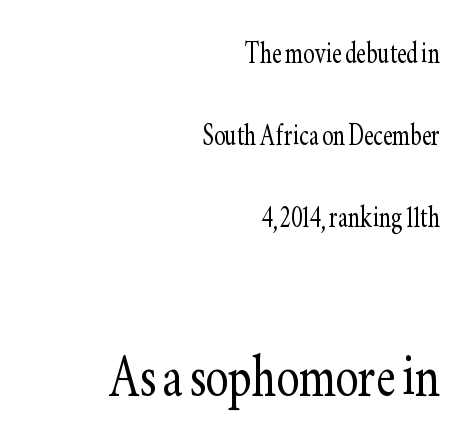
{"serif": "yes", "italic": "no", "bold": "no", "weight": "light", "width": "condensed", "stroke_contrast": "low", "x_height": "small", "monospaced": "no", "underline": "no", "align": "right", "line_spacing": "loose", "line_spacing_ratio": 2.41, "letter_spacing": "normal", "letter_spacing_em": 0.0, "larger_block": "second", "size_ratio": 2.03, "glyph_px": 69}
